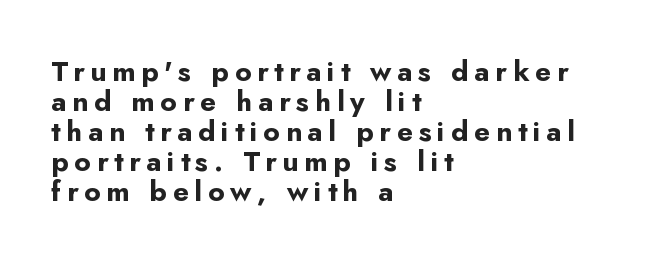
Q: Is the text bold? A: Yes.
Q: Is the text italic (slanted)? A: No, it is upright.
Q: Is the typeface a serif or a sans-serif typeface? A: Sans-serif.
Q: Is the text underlined? A: No.
Q: How is the paragraph aligned? A: Left-aligned.
Q: Is the spacing between letters normal or unusually wide? A: Unusually wide.
Q: Is the spacing between lines tight, normal or loose? A: Tight.
Q: Width (condensed, normal, or wide)? A: Normal.
Q: Stroke contrast? A: Low.
Q: x-height? A: Small.
Q: Monospaced? A: No.
